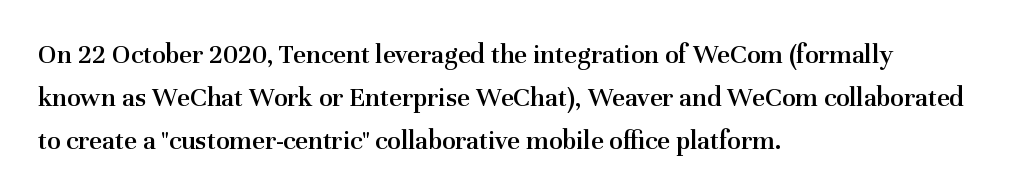
The image shows 28 px semibold serif type, upright; set left-aligned, normal line spacing (1.54x), normal letter spacing, not underlined; medium stroke contrast and a medium x-height.
